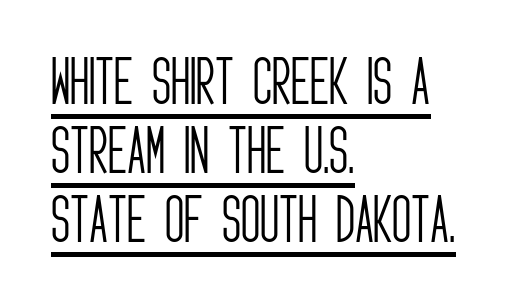
{"serif": "no", "italic": "no", "bold": "no", "weight": "light", "width": "condensed", "stroke_contrast": "low", "x_height": "large", "monospaced": "no", "underline": "yes", "align": "left", "line_spacing": "normal", "line_spacing_ratio": 1.3, "letter_spacing": "normal", "letter_spacing_em": 0.0, "glyph_px": 53}
